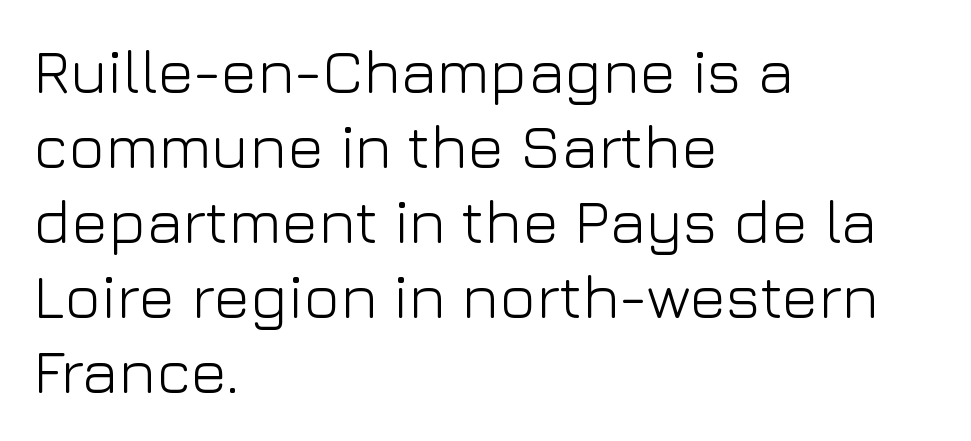
The rendering uses natural spacing where letterforms have individual widths. Words float on clear page, feet unadorned. The ragged edge is on the right, which tells us the setting is flush left. The lettering holds an erect, upright posture throughout.
